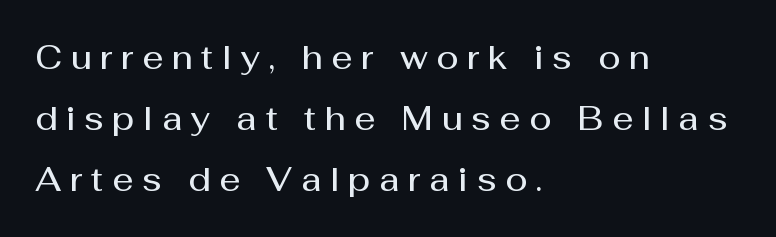
This is roman type, the default non-slanted kind. The letters carry no serifs — their stems end cleanly without finishing strokes. In terms of weight, the rendering is demibold, just under bold. The passage shown is not underscored anywhere.
